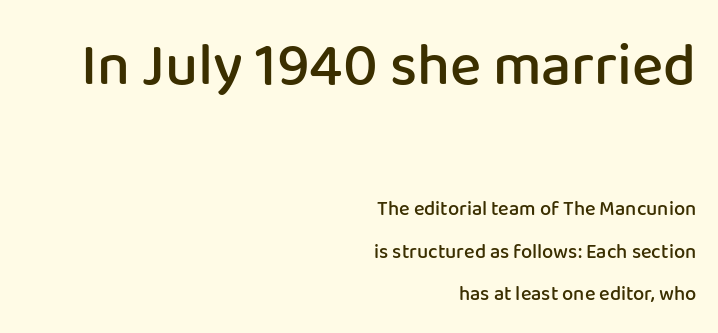
The image shows 59 px semibold sans-serif type, upright; set right-aligned, loose line spacing (2.12x), normal letter spacing, not underlined; the first (top) block is 2.95x larger; low stroke contrast and a medium x-height.
